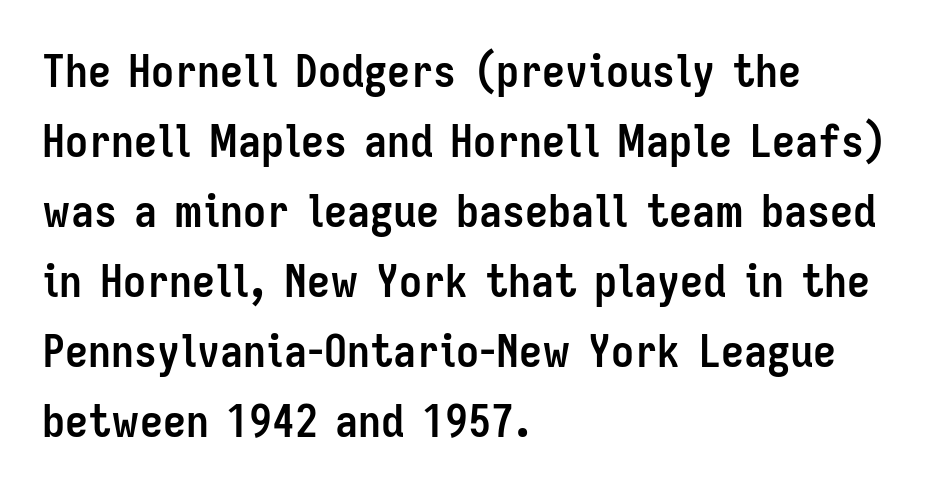
Varying glyph widths throughout — classic text-font behaviour. Designer's note — italics off, roman on. The letters are bold, with thick, heavy strokes. Typographically, this falls in the sans-serif category. The rows are spaced the way most documents space them. If you drew a ruler down the left edge, every line would touch it.
